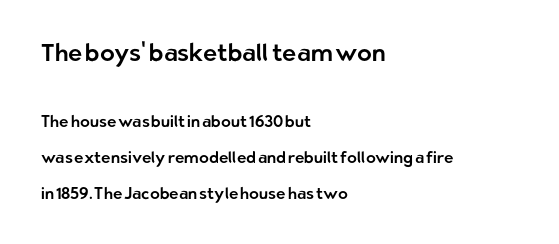
Check under the words: just untouched page. The type is set solid horizontally, with unmodified tracking. This layout puts the oversized block above and the modest block below. This block would shrink considerably if given ordinary leading; it's expanded now. Does the copy run flush right? No — it runs flush left. No italicization has been applied; the sample stays upright.
